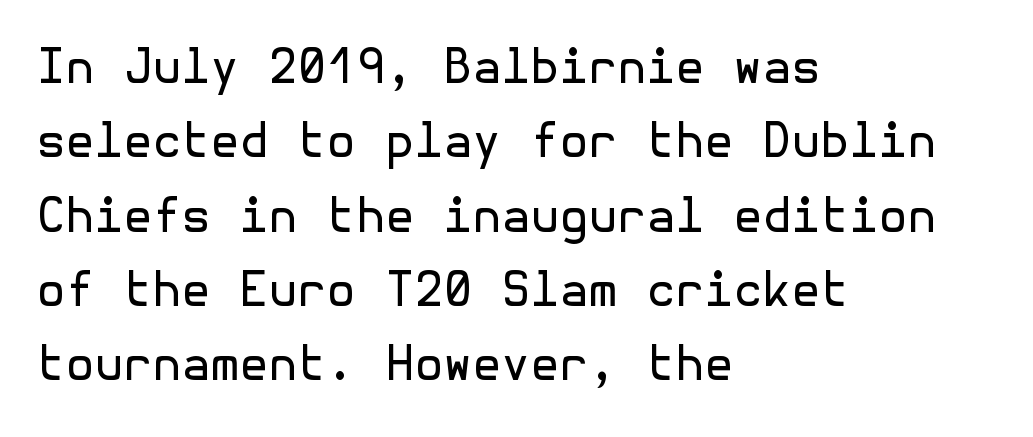
Q: Is the text bold? A: No.
Q: Is the text italic (slanted)? A: No, it is upright.
Q: Is the typeface a serif or a sans-serif typeface? A: Sans-serif.
Q: Is the text underlined? A: No.
Q: How is the paragraph aligned? A: Left-aligned.
Q: Is the spacing between letters normal or unusually wide? A: Normal.
Q: Is the spacing between lines tight, normal or loose? A: Normal.
Q: Width (condensed, normal, or wide)? A: Normal.
Q: x-height? A: Medium.
